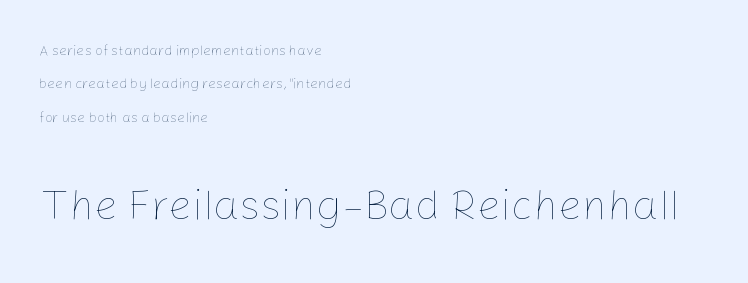
The image shows 42 px thin type, upright; set left-aligned, loose line spacing (2.39x), normal letter spacing, not underlined; the second (bottom) block is 3.0x larger; low stroke contrast and a medium x-height.
